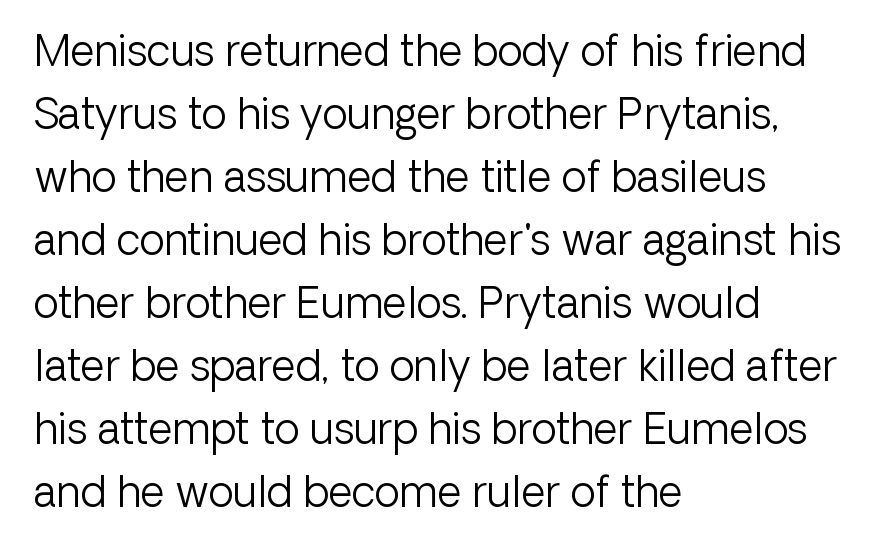
The image shows 42 px light sans-serif type, upright; set left-aligned, normal line spacing (1.5x), normal letter spacing, not underlined; low stroke contrast and a medium x-height.
